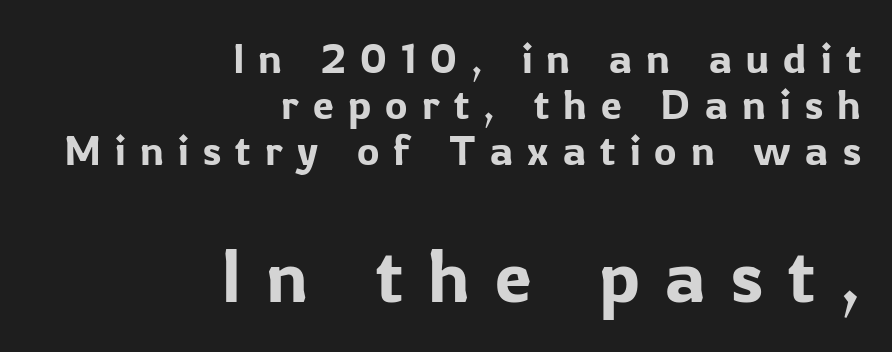
{"serif": "no", "italic": "no", "width": "normal", "stroke_contrast": "low", "x_height": "medium", "monospaced": "no", "underline": "no", "align": "right", "line_spacing": "tight", "line_spacing_ratio": 1.09, "letter_spacing": "wide", "letter_spacing_em": 0.34, "larger_block": "second", "size_ratio": 1.76, "glyph_px": 74}
